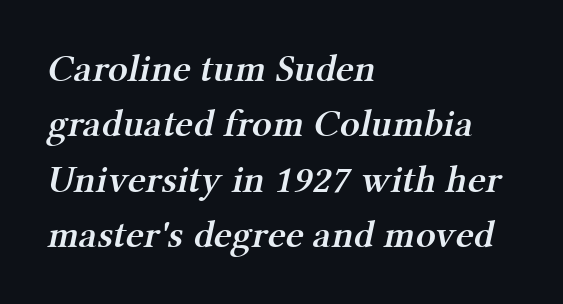
{"serif": "yes", "bold": "semi", "weight": "semibold", "width": "normal", "stroke_contrast": "medium", "x_height": "medium", "monospaced": "no", "underline": "no", "align": "left", "line_spacing": "normal", "line_spacing_ratio": 1.42, "letter_spacing": "normal", "letter_spacing_em": 0.0, "glyph_px": 39}
